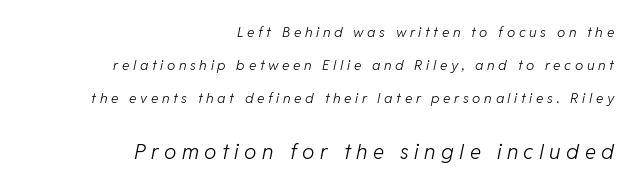
{"italic": "yes", "lean": "right", "slant_degrees": 11, "bold": "no", "underline": "no", "align": "right", "line_spacing": "loose", "line_spacing_ratio": 2.35, "letter_spacing": "wide", "letter_spacing_em": 0.26, "larger_block": "second", "size_ratio": 1.5, "glyph_px": 21}
